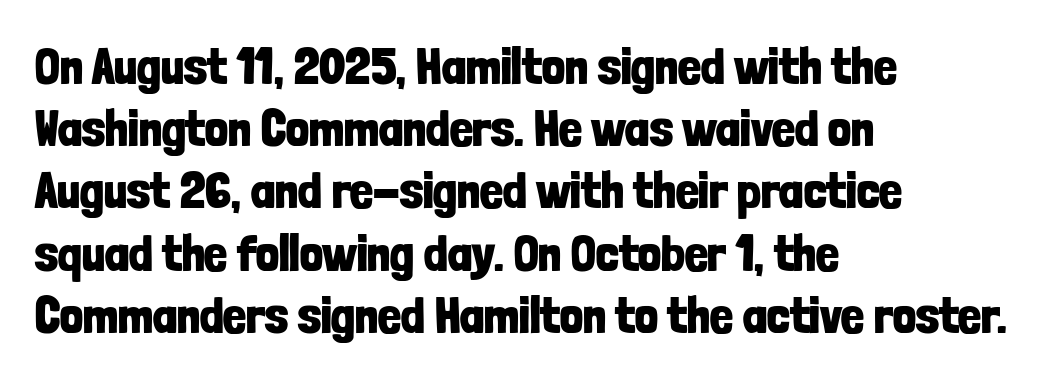
These words are printed bold, with thick strokes throughout. The passage shown has conventional tracking throughout. This rendering uses left alignment, leaving the right contour irregular. Quick note: underline off. Does the lettering tilt? It doesn't — this is upright.
